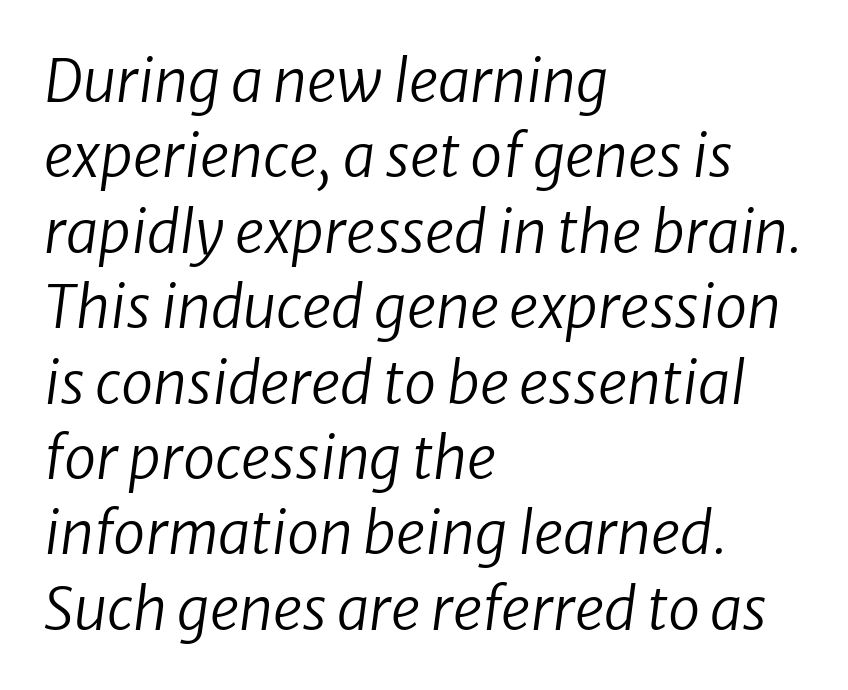
{"italic": "yes", "lean": "right", "slant_degrees": 8, "bold": "no", "weight": "regular", "width": "normal", "stroke_contrast": "low", "x_height": "medium", "monospaced": "no", "underline": "no", "align": "left", "line_spacing": "normal", "line_spacing_ratio": 1.3, "letter_spacing": "normal", "letter_spacing_em": 0.0, "glyph_px": 58}
